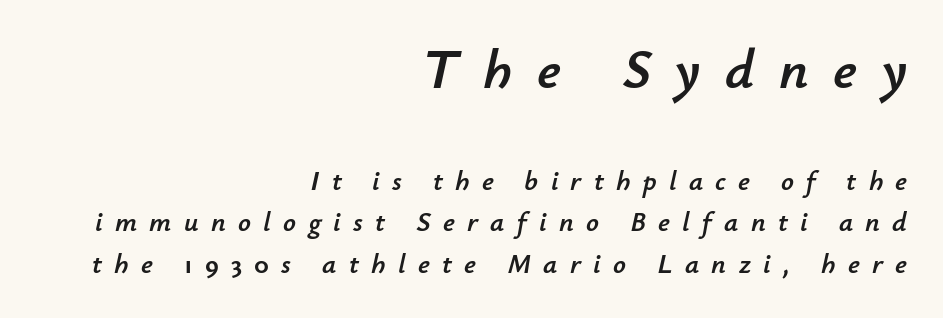
{"italic": "yes", "lean": "right", "slant_degrees": 12, "width": "normal", "stroke_contrast": "low", "x_height": "small", "monospaced": "no", "underline": "no", "align": "right", "line_spacing": "normal", "line_spacing_ratio": 1.48, "letter_spacing": "wide", "letter_spacing_em": 0.44, "larger_block": "first", "size_ratio": 2.0, "glyph_px": 56}
